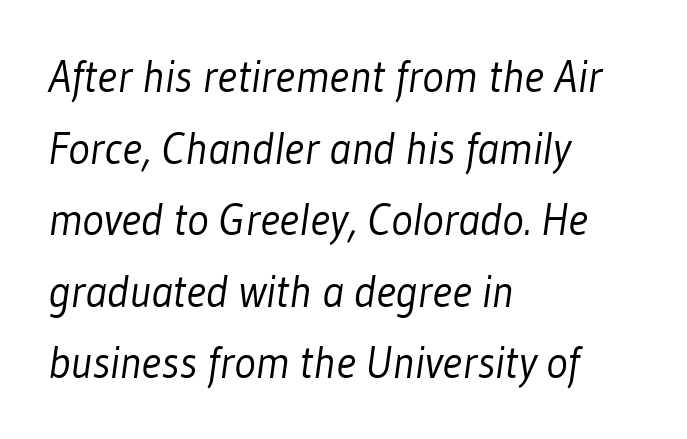
{"serif": "no", "bold": "no", "weight": "light", "width": "condensed", "stroke_contrast": "low", "x_height": "medium", "monospaced": "no", "underline": "no", "align": "left", "line_spacing": "normal", "line_spacing_ratio": 1.59, "letter_spacing": "normal", "letter_spacing_em": 0.0, "glyph_px": 45}
